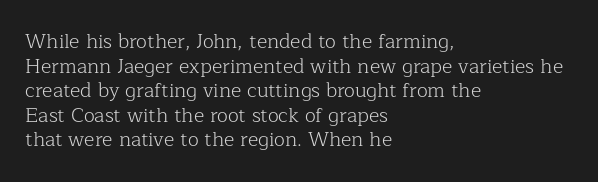
Casual observation: everything's shoved over to the left. This is not heavy type; no bold has been used. Italic? Not at all — the glyphs are vertical. The space beneath each line is pristine and unruled. No extra tracking has been applied to these lines.
